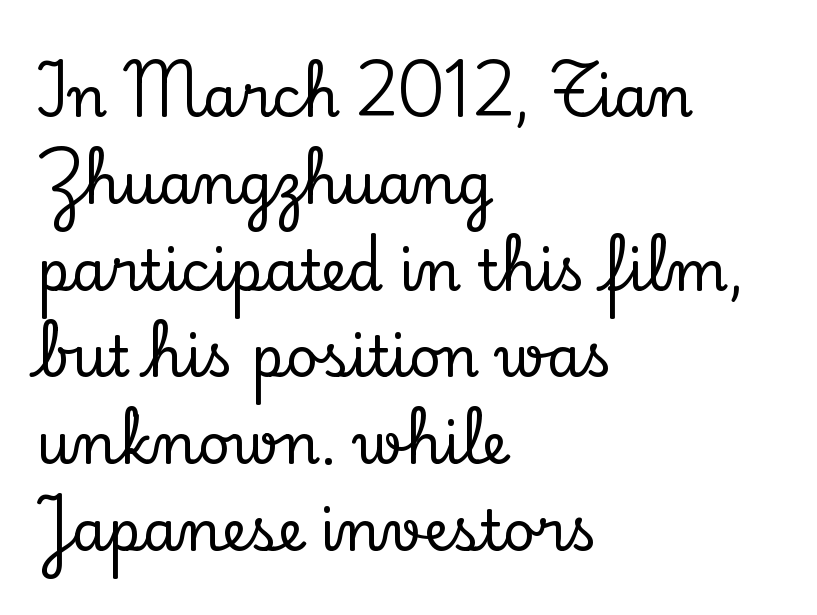
You could call the tracking neutral — neither tight nor loose. These lines sit exactly where default settings would place them. This is serif lettering, the kind often seen in printed books. The lettering holds an erect, upright posture throughout. Line starts are locked; line ends wander.
